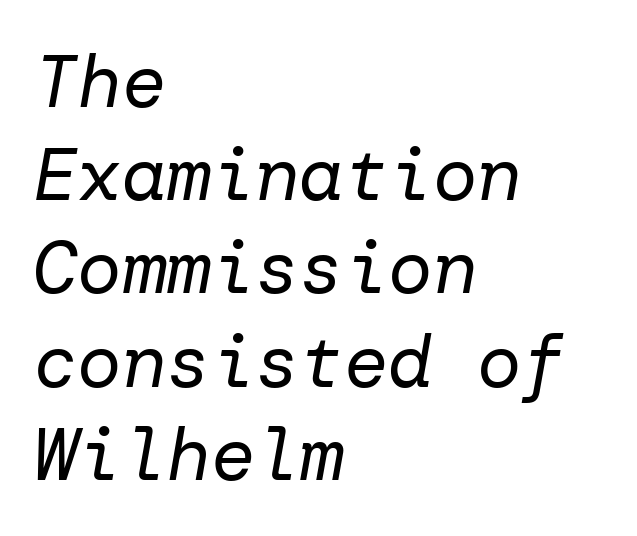
The image shows 74 px regular-weight type, italic (leaning right); set left-aligned, normal line spacing (1.26x), normal letter spacing, not underlined; low stroke contrast and a medium x-height.
